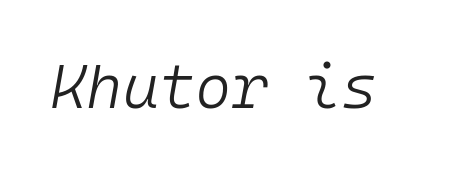
{"italic": "yes", "lean": "right", "slant_degrees": 10, "bold": "no", "weight": "light", "width": "normal", "stroke_contrast": "low", "x_height": "medium", "monospaced": "yes", "underline": "no", "letter_spacing": "normal", "letter_spacing_em": 0.0, "glyph_px": 62}
